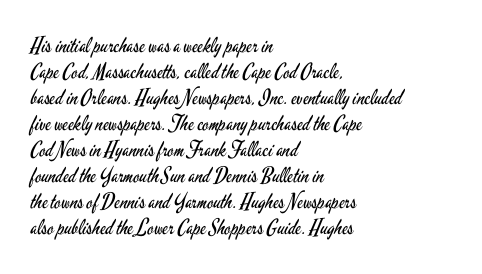
{"bold": "no", "underline": "no", "align": "left", "line_spacing_ratio": 1.24, "letter_spacing": "normal", "letter_spacing_em": 0.0, "glyph_px": 21}
